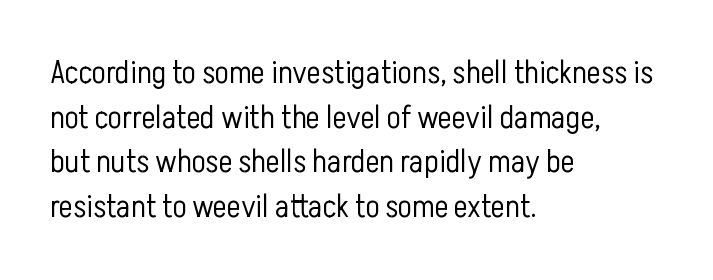
{"serif": "no", "italic": "no", "bold": "no", "weight": "light", "width": "condensed", "stroke_contrast": "low", "x_height": "medium", "monospaced": "no", "underline": "no", "align": "left", "line_spacing": "normal", "line_spacing_ratio": 1.35, "letter_spacing": "normal", "letter_spacing_em": 0.0, "glyph_px": 33}
